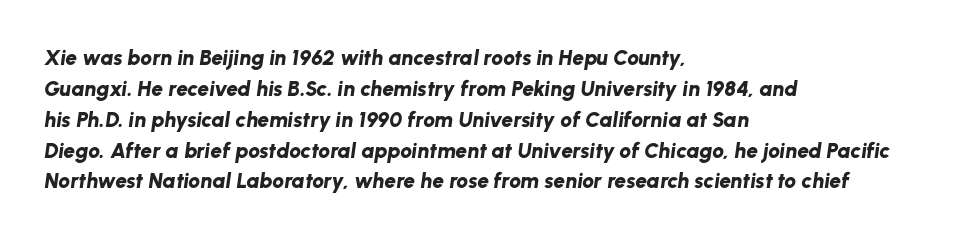
{"italic": "yes", "lean": "right", "slant_degrees": 8, "bold": "yes", "underline": "no", "align": "left", "line_spacing": "normal", "line_spacing_ratio": 1.47, "letter_spacing": "normal", "letter_spacing_em": 0.0, "glyph_px": 21}
